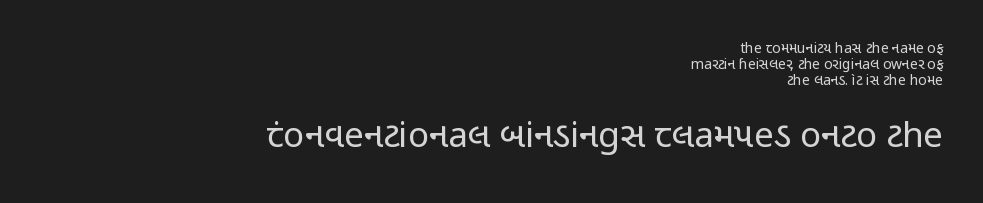
What's the leading like? Squeezed, with rows nearly overlapping. This sample uses a sans-serif face. No letter is thick-stroked: the sample isn't bold. A clean baseline with only descenders dipping below it. Each letter keeps its own natural width here, so spacing adapts to shape. Typeset ragged left — the right edge is the straight one.
